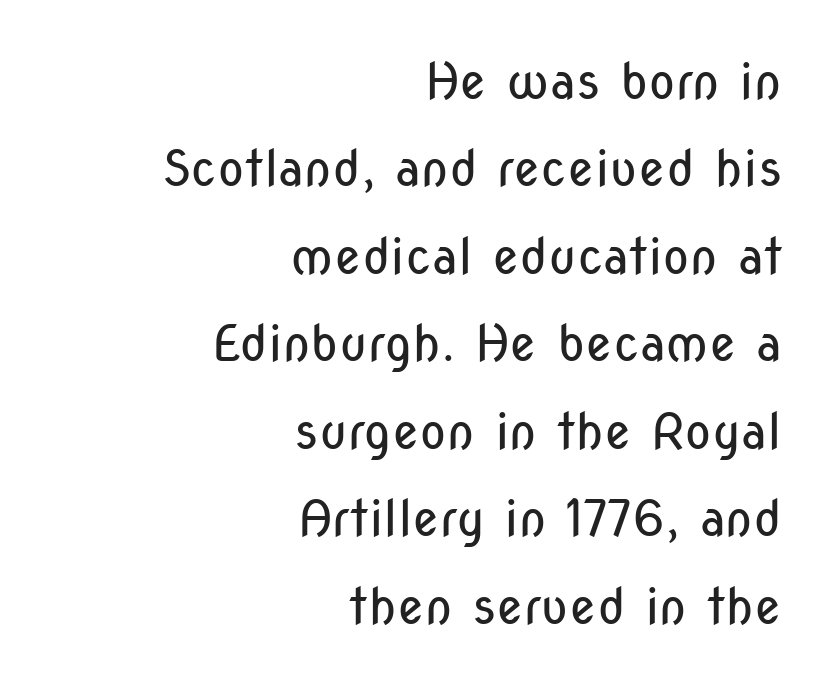
Q: Is the text bold? A: No.
Q: Is the text italic (slanted)? A: No, it is upright.
Q: Is the typeface a serif or a sans-serif typeface? A: Sans-serif.
Q: Is the text underlined? A: No.
Q: How is the paragraph aligned? A: Right-aligned.
Q: Is the spacing between letters normal or unusually wide? A: Normal.
Q: Width (condensed, normal, or wide)? A: Condensed.
Q: Stroke contrast? A: Low.
Q: x-height? A: Medium.
Q: Monospaced? A: No.
